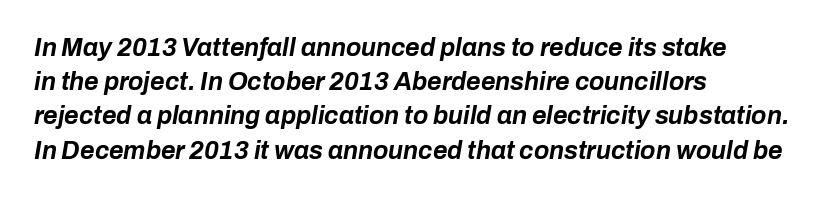
One glance says typical: line gaps are just what's usual. In CSS terms this would be text-align: left. What stands out about the letter spacing? Nothing — it is the standard amount. Underlining? Definitely not there. Tall strokes in this sample are angled rather than plumb. Is the type bold? Yes — the strokes are clearly thick and heavy.
